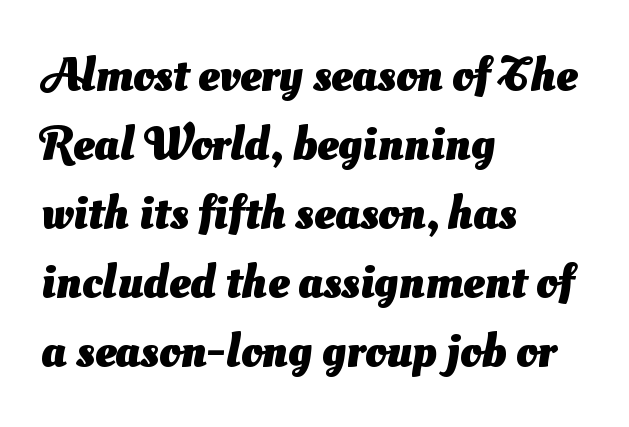
{"serif": "no", "bold": "yes", "weight": "heavy", "width": "normal", "stroke_contrast": "medium", "x_height": "small", "monospaced": "no", "underline": "no", "align": "left", "line_spacing": "normal", "line_spacing_ratio": 1.44, "letter_spacing": "normal", "letter_spacing_em": 0.0, "glyph_px": 48}
